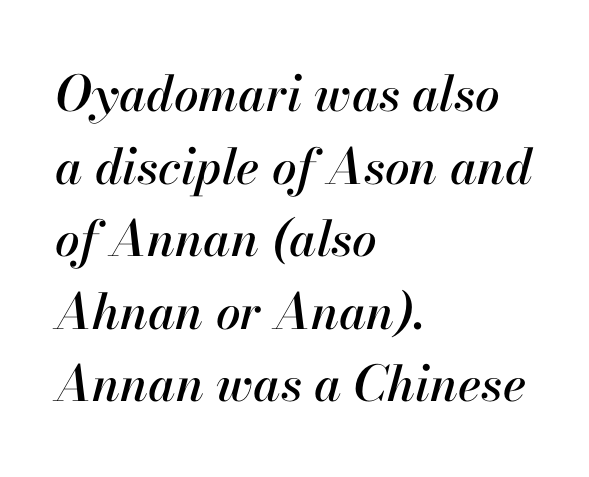
The space beneath each line is pristine and unruled. It's the slanting kind of type. A normal amount of white space separates one row of letters from the next. Looks like regular typesetting: each glyph gets only the width it needs. The gaps between neighbouring characters are ordinary and unremarkable.
